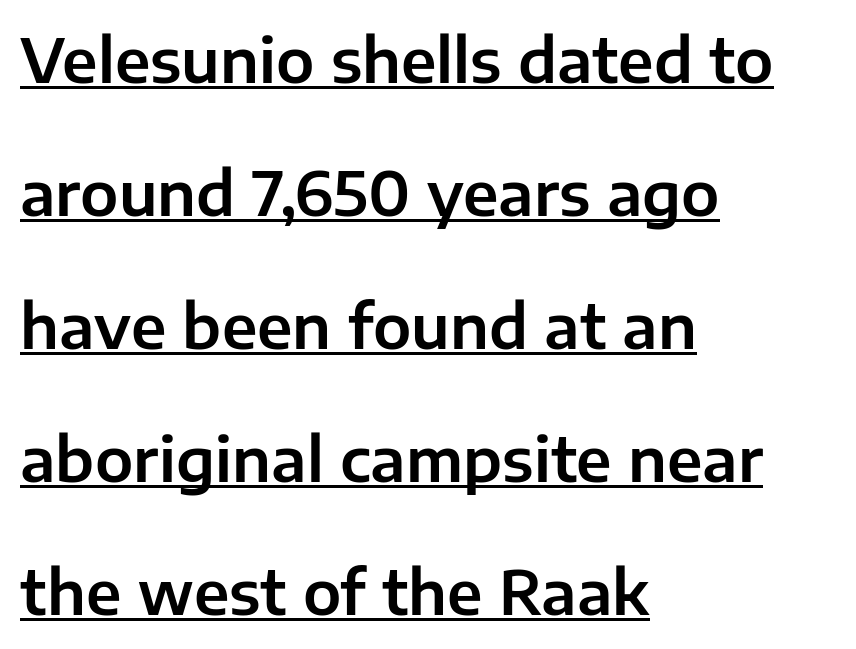
The image shows 61 px sans-serif type, upright; set left-aligned, loose line spacing (2.18x), normal letter spacing, underlined; low stroke contrast and a medium x-height.
